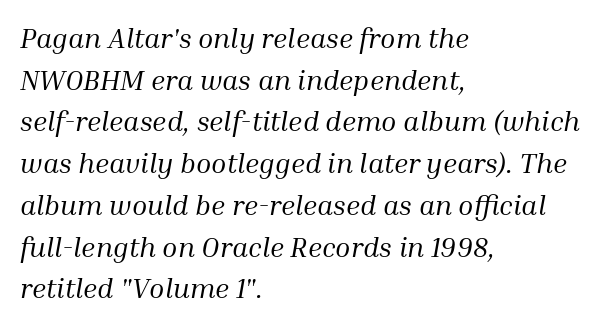
{"serif": "yes", "italic": "yes", "lean": "right", "slant_degrees": 10, "bold": "no", "weight": "regular", "width": "normal", "stroke_contrast": "medium", "x_height": "medium", "monospaced": "no", "underline": "no", "align": "left", "line_spacing": "normal", "line_spacing_ratio": 1.49, "letter_spacing": "normal", "letter_spacing_em": 0.0, "glyph_px": 28}
